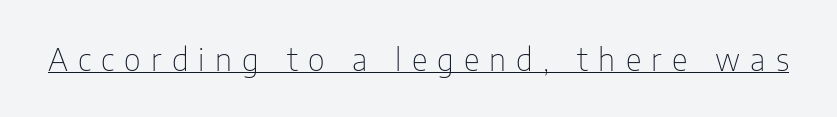
Looks like regular typesetting: each glyph gets only the width it needs. Stroke mass is kept to a normal reading level or below. You can tell it's not italic because the verticals are truly vertical. The rendering uses the underline text-decoration.
